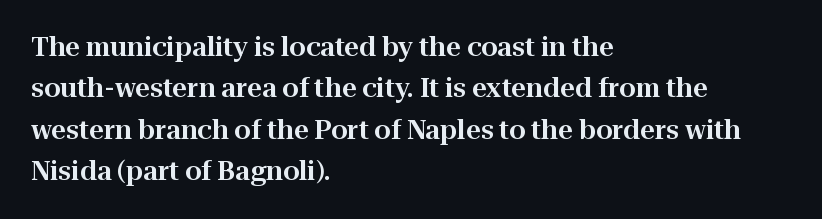
Q: Is the text italic (slanted)? A: No, it is upright.
Q: Is the text underlined? A: No.
Q: How is the paragraph aligned? A: Left-aligned.
Q: Is the spacing between letters normal or unusually wide? A: Normal.
Q: Is the spacing between lines tight, normal or loose? A: Normal.
